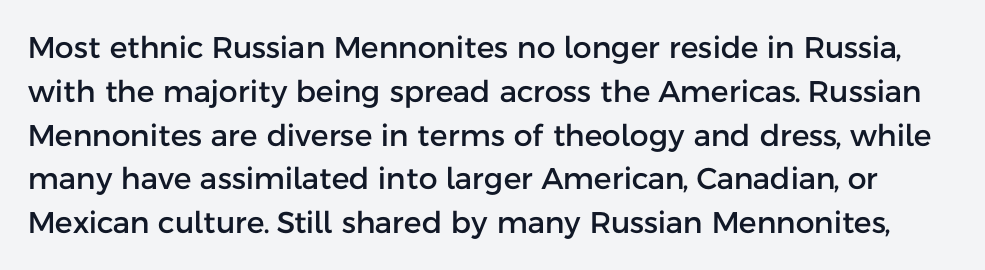
The image shows 30 px sans-serif type, upright; set normal line spacing (1.46x), normal letter spacing, not underlined; low stroke contrast and a medium x-height.
